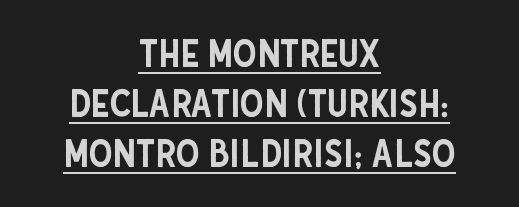
The image shows 38 px condensed sans-serif type, upright; set centered, normal line spacing (1.31x), normal letter spacing, underlined; low stroke contrast and a large x-height.
